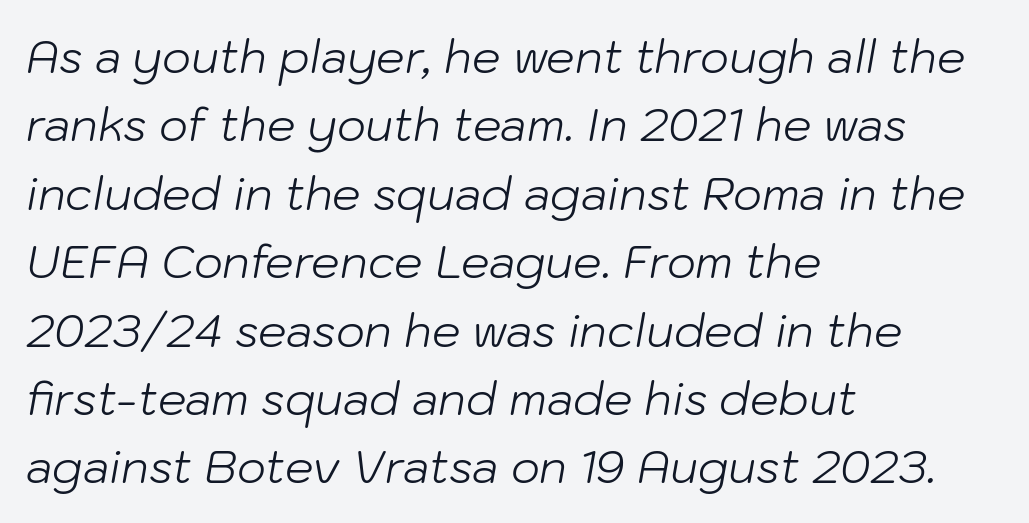
{"italic": "yes", "lean": "right", "slant_degrees": 10, "bold": "no", "weight": "light", "width": "normal", "stroke_contrast": "low", "x_height": "medium", "monospaced": "no", "underline": "no", "align": "left", "line_spacing": "normal", "line_spacing_ratio": 1.52, "letter_spacing": "normal", "letter_spacing_em": 0.0, "glyph_px": 45}
